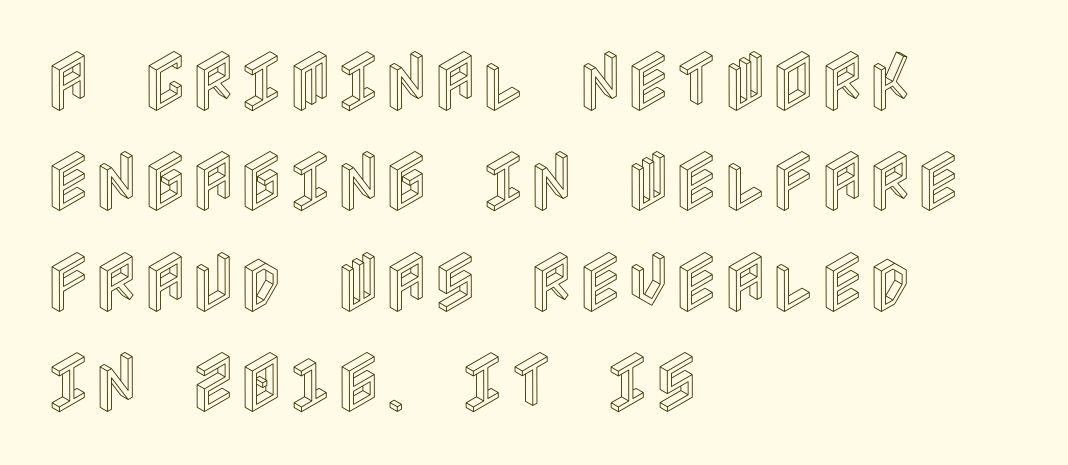
Q: Is the text italic (slanted)? A: No, it is upright.
Q: Is the text underlined? A: No.
Q: How is the paragraph aligned? A: Left-aligned.
Q: Is the spacing between letters normal or unusually wide? A: Normal.
Q: Is the spacing between lines tight, normal or loose? A: Normal.
Q: Width (condensed, normal, or wide)? A: Condensed.
Q: x-height? A: Large.
